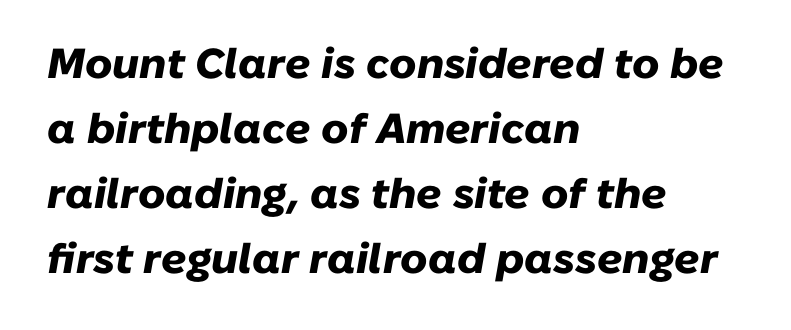
Q: Is the text bold? A: Yes.
Q: Is the text italic (slanted)? A: Yes, it leans right by about 10 degrees.
Q: Is the text underlined? A: No.
Q: How is the paragraph aligned? A: Left-aligned.
Q: Is the spacing between letters normal or unusually wide? A: Normal.
Q: Is the spacing between lines tight, normal or loose? A: Normal.
Q: Width (condensed, normal, or wide)? A: Normal.
Q: Stroke contrast? A: Low.
Q: x-height? A: Medium.
Q: Monospaced? A: No.
